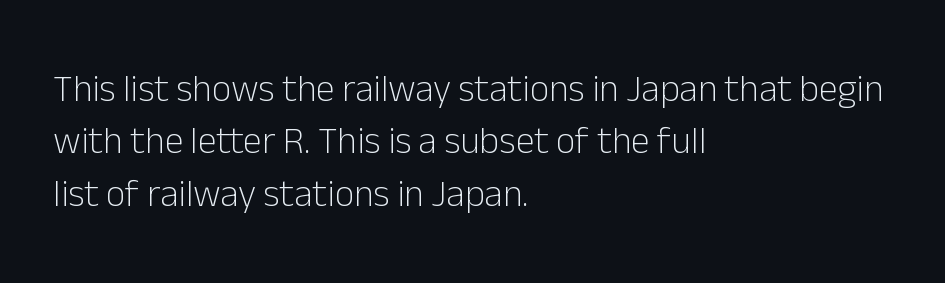
Q: Is the text bold? A: No.
Q: Is the text italic (slanted)? A: No, it is upright.
Q: Is the typeface a serif or a sans-serif typeface? A: Sans-serif.
Q: Is the text underlined? A: No.
Q: How is the paragraph aligned? A: Left-aligned.
Q: Is the spacing between letters normal or unusually wide? A: Normal.
Q: Is the spacing between lines tight, normal or loose? A: Normal.
Q: Width (condensed, normal, or wide)? A: Normal.
Q: Stroke contrast? A: Low.
Q: x-height? A: Medium.
Q: Monospaced? A: No.
